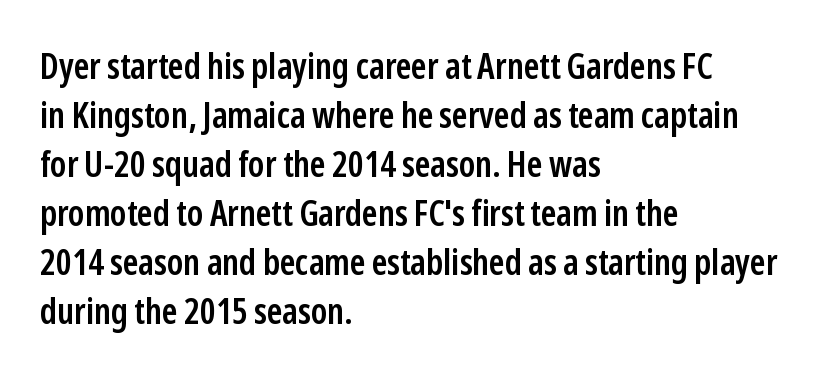
Q: Is the text bold? A: Semi-bold.
Q: Is the text italic (slanted)? A: No, it is upright.
Q: Is the typeface a serif or a sans-serif typeface? A: Sans-serif.
Q: Is the text underlined? A: No.
Q: How is the paragraph aligned? A: Left-aligned.
Q: Is the spacing between letters normal or unusually wide? A: Normal.
Q: Is the spacing between lines tight, normal or loose? A: Normal.
Q: Width (condensed, normal, or wide)? A: Condensed.
Q: Stroke contrast? A: Low.
Q: x-height? A: Medium.
Q: Monospaced? A: No.
